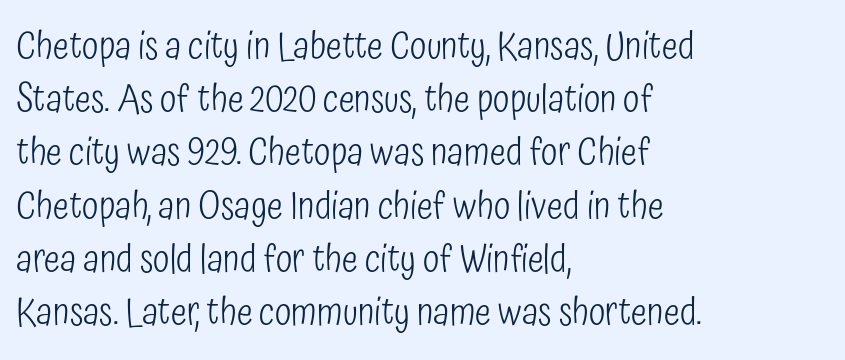
Q: Is the text bold? A: No.
Q: Is the text italic (slanted)? A: No, it is upright.
Q: Is the typeface a serif or a sans-serif typeface? A: Sans-serif.
Q: Is the text underlined? A: No.
Q: How is the paragraph aligned? A: Left-aligned.
Q: Is the spacing between letters normal or unusually wide? A: Normal.
Q: Is the spacing between lines tight, normal or loose? A: Normal.
Q: Width (condensed, normal, or wide)? A: Condensed.
Q: Stroke contrast? A: Low.
Q: x-height? A: Medium.
Q: Monospaced? A: No.
